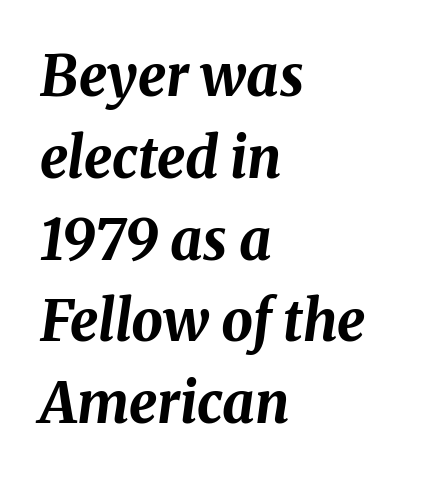
Q: Is the text bold? A: Yes.
Q: Is the text italic (slanted)? A: Yes, it leans right by about 8 degrees.
Q: Is the text underlined? A: No.
Q: How is the paragraph aligned? A: Left-aligned.
Q: Is the spacing between letters normal or unusually wide? A: Normal.
Q: Is the spacing between lines tight, normal or loose? A: Normal.
Q: Width (condensed, normal, or wide)? A: Normal.
Q: Stroke contrast? A: Medium.
Q: x-height? A: Medium.
Q: Monospaced? A: No.
